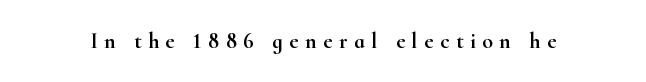
Q: Is the text italic (slanted)? A: No, it is upright.
Q: Is the text underlined? A: No.
Q: Is the spacing between letters normal or unusually wide? A: Unusually wide.
